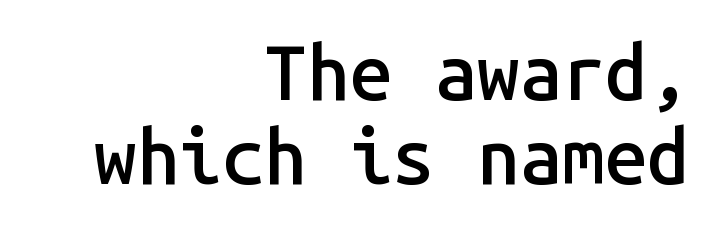
{"serif": "no", "italic": "no", "bold": "semi", "weight": "semibold", "width": "normal", "stroke_contrast": "low", "x_height": "medium", "monospaced": "yes", "underline": "no", "align": "right", "line_spacing": "tight", "line_spacing_ratio": 1.11, "letter_spacing": "normal", "letter_spacing_em": 0.0, "glyph_px": 76}
